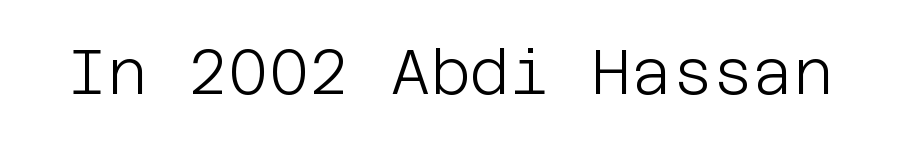
Q: Is the text bold? A: No.
Q: Is the text italic (slanted)? A: No, it is upright.
Q: Is the typeface a serif or a sans-serif typeface? A: Sans-serif.
Q: Is the text underlined? A: No.
Q: Is the spacing between letters normal or unusually wide? A: Normal.
Q: Width (condensed, normal, or wide)? A: Normal.
Q: Stroke contrast? A: Low.
Q: x-height? A: Large.
